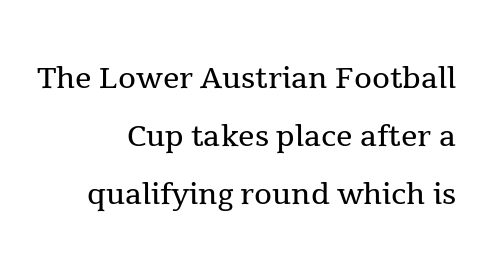
Honestly, there is no underline to notice here at all. The rendering uses natural spacing where letterforms have individual widths. Line endings align vertically; line beginnings do not. Style check: upright. The designer went with a serif here, giving each stem small feet. Regular leading.
